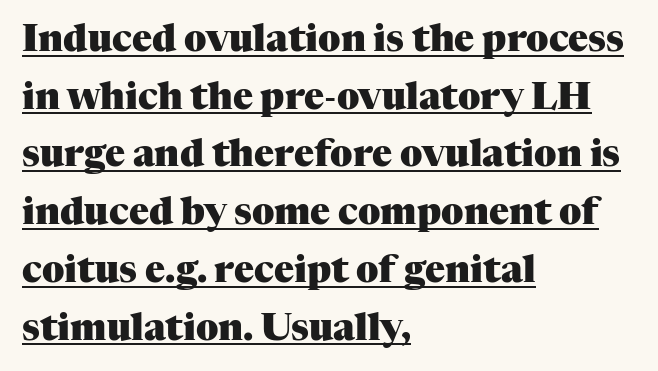
Q: Is the text bold? A: Yes.
Q: Is the text italic (slanted)? A: No, it is upright.
Q: Is the typeface a serif or a sans-serif typeface? A: Serif.
Q: Is the text underlined? A: Yes.
Q: How is the paragraph aligned? A: Left-aligned.
Q: Is the spacing between letters normal or unusually wide? A: Normal.
Q: Is the spacing between lines tight, normal or loose? A: Normal.
Q: Width (condensed, normal, or wide)? A: Normal.
Q: Stroke contrast? A: Medium.
Q: x-height? A: Medium.
Q: Monospaced? A: No.
